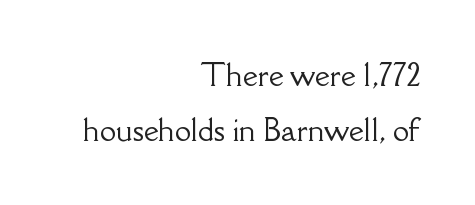
The strip under each line holds only bare page. A typesetter would call this zero additional tracking. Reading down the column, the eye jumps a long way to each next line. Quick note: not italic, upright. Right-aligned paragraph, ragged on the left.
